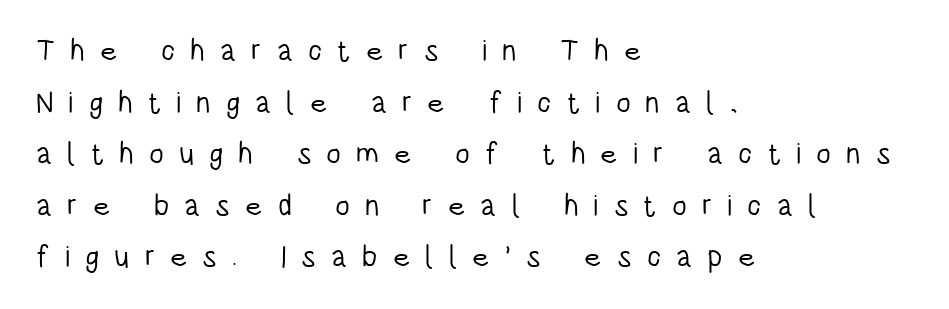
Q: Is the text bold? A: No.
Q: Is the text italic (slanted)? A: No, it is upright.
Q: Is the typeface a serif or a sans-serif typeface? A: Sans-serif.
Q: Is the text underlined? A: No.
Q: How is the paragraph aligned? A: Left-aligned.
Q: Is the spacing between letters normal or unusually wide? A: Unusually wide.
Q: Width (condensed, normal, or wide)? A: Condensed.
Q: Stroke contrast? A: Low.
Q: x-height? A: Large.
Q: Monospaced? A: No.
